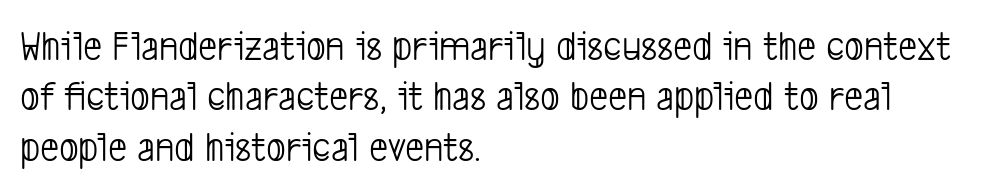
Q: Is the text bold? A: No.
Q: Is the typeface a serif or a sans-serif typeface? A: Sans-serif.
Q: Is the text underlined? A: No.
Q: How is the paragraph aligned? A: Left-aligned.
Q: Is the spacing between letters normal or unusually wide? A: Normal.
Q: Width (condensed, normal, or wide)? A: Condensed.
Q: Stroke contrast? A: Low.
Q: x-height? A: Medium.
Q: Monospaced? A: No.
